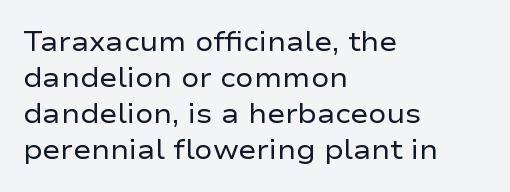
{"italic": "no", "bold": "no", "underline": "no", "align": "left", "line_spacing": "normal", "line_spacing_ratio": 1.33, "letter_spacing": "normal", "letter_spacing_em": 0.0, "glyph_px": 27}
